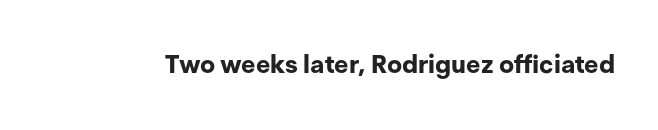
Q: Is the text bold? A: Yes.
Q: Is the text italic (slanted)? A: No, it is upright.
Q: Is the text underlined? A: No.
Q: Is the spacing between letters normal or unusually wide? A: Normal.
